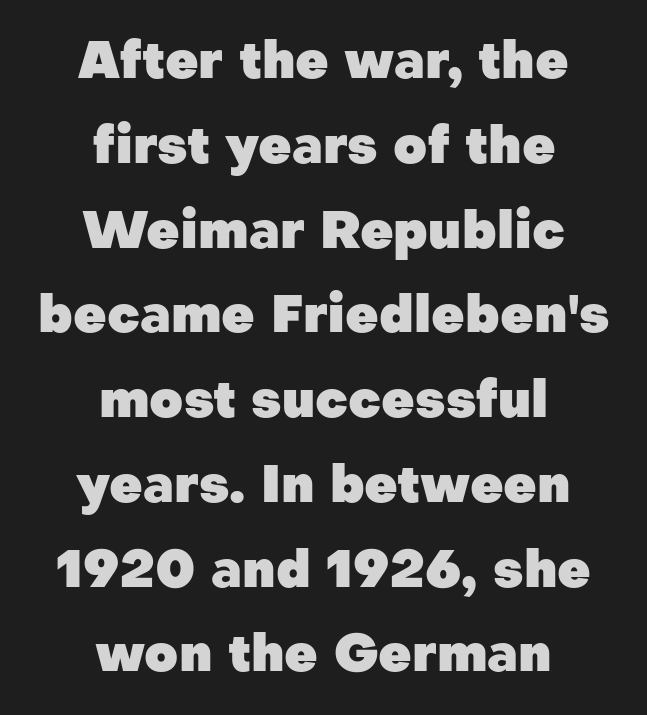
Each letter keeps its own natural width here, so spacing adapts to shape. A typesetter would mark this as roman, not italic. Classification — sans serif. Every row of glyphs is offset so its center matches the block's center. The rendering uses a bold face; every stroke is thick and dark. Regular leading.
